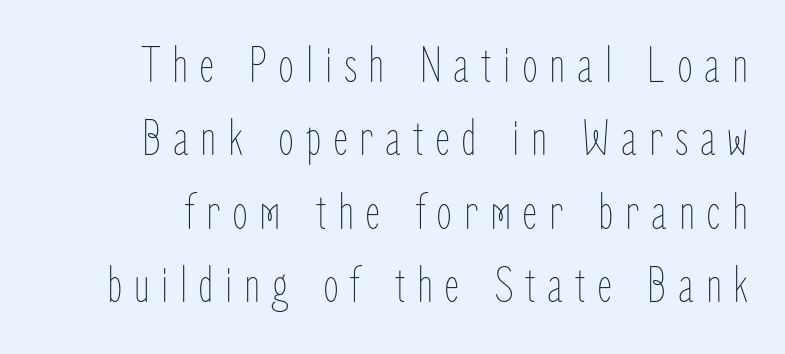
Q: Is the text bold? A: No.
Q: Is the text italic (slanted)? A: No, it is upright.
Q: Is the text underlined? A: No.
Q: Is the spacing between letters normal or unusually wide? A: Unusually wide.
Q: Is the spacing between lines tight, normal or loose? A: Normal.
Q: Width (condensed, normal, or wide)? A: Condensed.
Q: Stroke contrast? A: Low.
Q: x-height? A: Medium.
Q: Monospaced? A: No.
